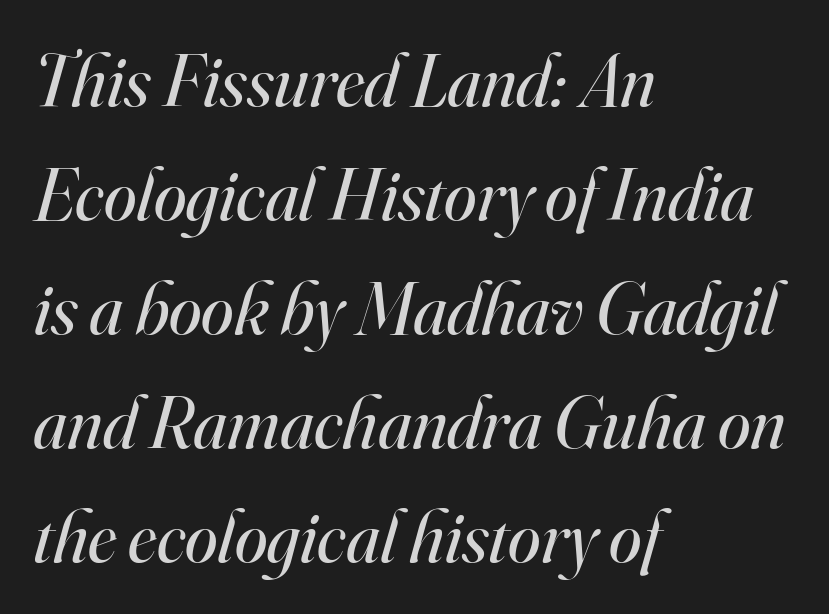
The image shows 74 px regular-weight serif type, italic (leaning right); set left-aligned, normal line spacing (1.54x), normal letter spacing, not underlined; high stroke contrast and a small x-height.
